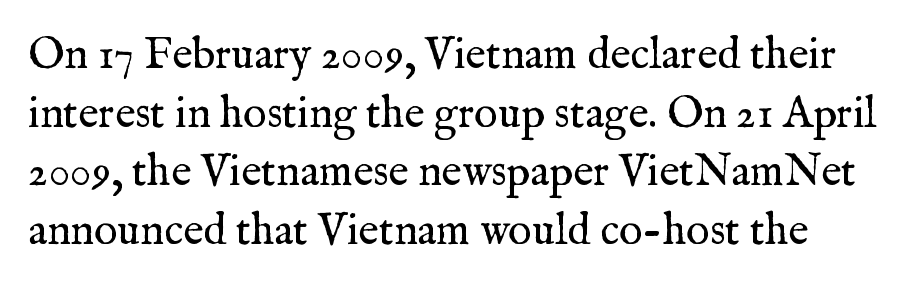
No extra tracking has been applied to these lines. Proportional: the letters do not fall into vertical columns. The zone under the glyphs is completely vacant. The type family on display is of the serif kind. The letters stand straight up with perfectly vertical stems.
